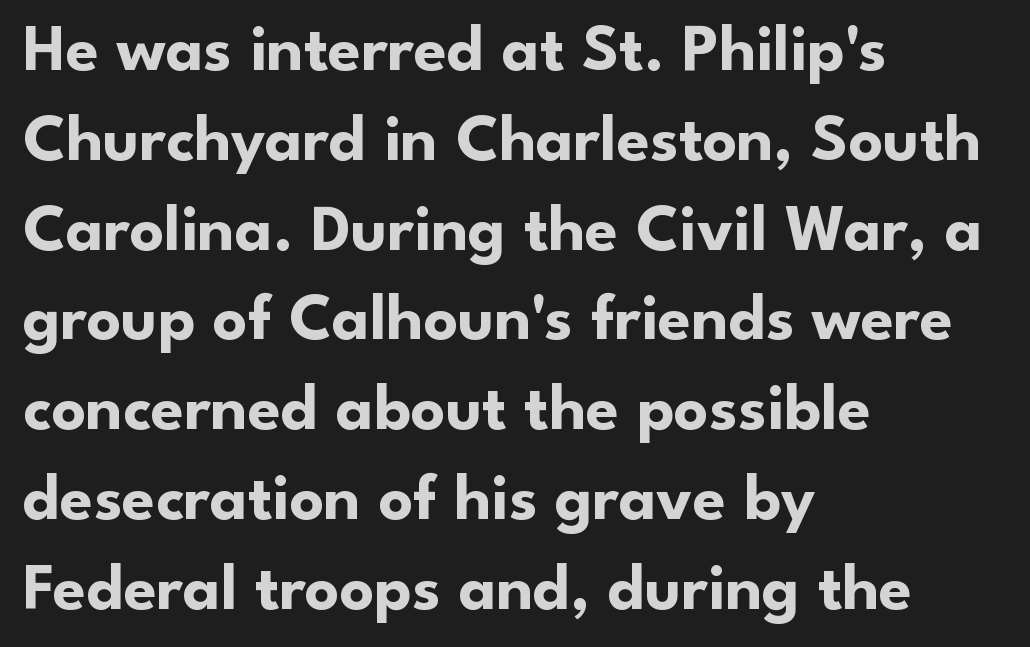
A classic flush-left, rag-right setting is used for this passage. These lines are rendered in a variable-pitch font. Regarding leading, the lines here are spaced in the standard way. Underline: absent.
